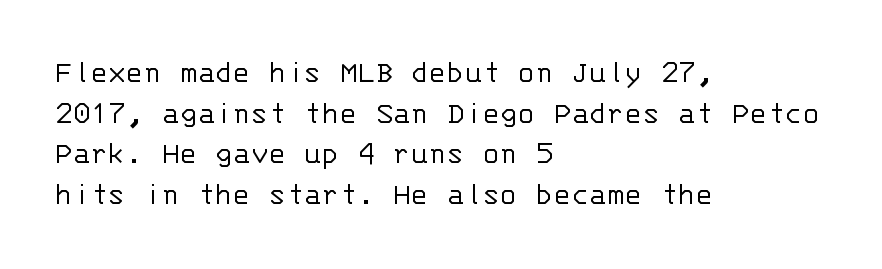
The image shows 33 px light sans-serif type, upright, monospaced; set left-aligned, line spacing 1.23x, normal letter spacing, not underlined; low stroke contrast and a large x-height.
